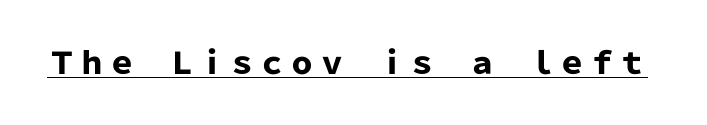
These lines were composed using upright roman letters. You can see a thin bar hugging the bottom of the glyphs. Looks like regular typesetting: each glyph gets only the width it needs. Inter-character spacing is left at the font's built-in metrics. On the weight axis this lands at bold, roughly 700.
